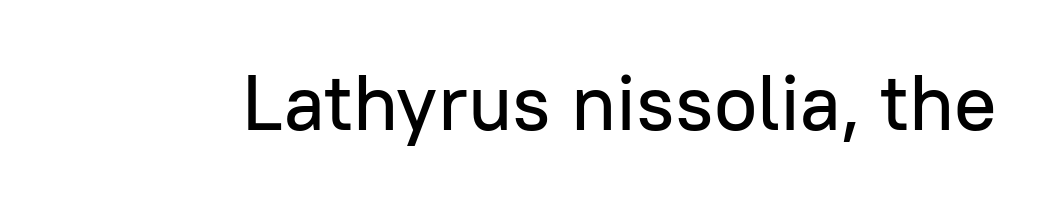
{"serif": "no", "italic": "no", "width": "normal", "stroke_contrast": "low", "x_height": "medium", "monospaced": "no", "underline": "no", "letter_spacing": "normal", "letter_spacing_em": 0.0, "glyph_px": 79}
